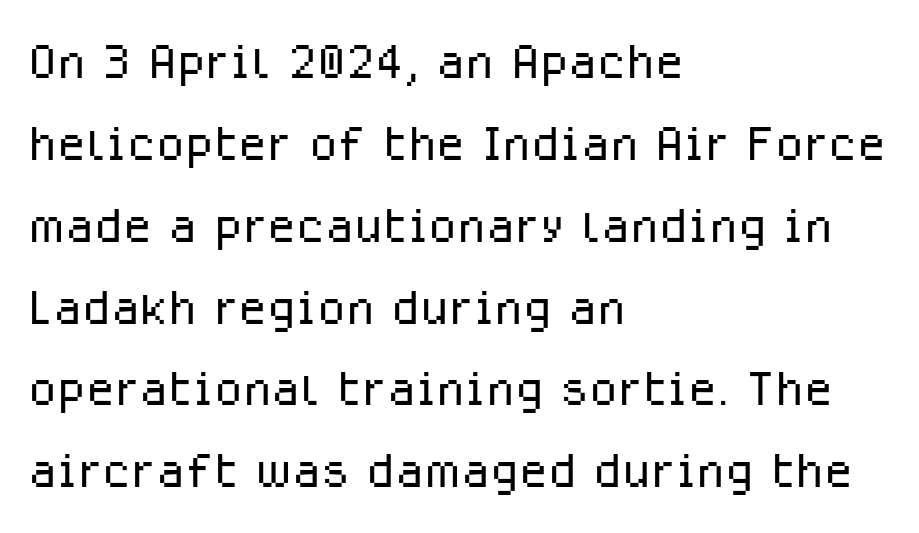
{"serif": "no", "italic": "no", "bold": "no", "weight": "light", "width": "normal", "stroke_contrast": "low", "x_height": "medium", "monospaced": "no", "underline": "no", "align": "left", "line_spacing_ratio": 1.24, "letter_spacing": "normal", "letter_spacing_em": 0.0, "glyph_px": 66}
